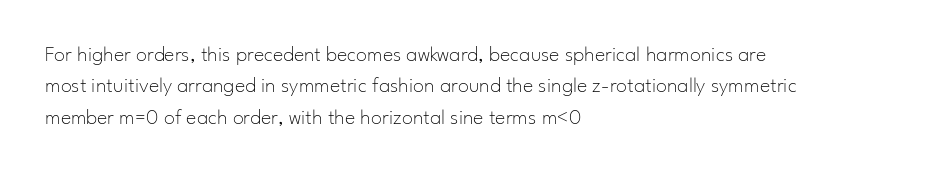
Q: Is the text bold? A: No.
Q: Is the text italic (slanted)? A: No, it is upright.
Q: Is the text underlined? A: No.
Q: How is the paragraph aligned? A: Left-aligned.
Q: Is the spacing between letters normal or unusually wide? A: Normal.
Q: Is the spacing between lines tight, normal or loose? A: Normal.
